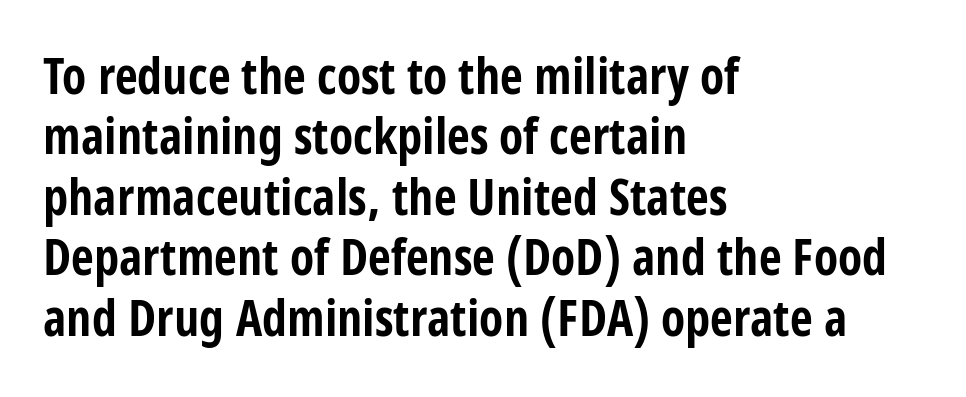
{"serif": "no", "italic": "no", "bold": "yes", "weight": "bold", "width": "condensed", "stroke_contrast": "low", "x_height": "large", "monospaced": "no", "underline": "no", "align": "left", "line_spacing_ratio": 1.21, "letter_spacing": "normal", "letter_spacing_em": 0.0, "glyph_px": 50}
